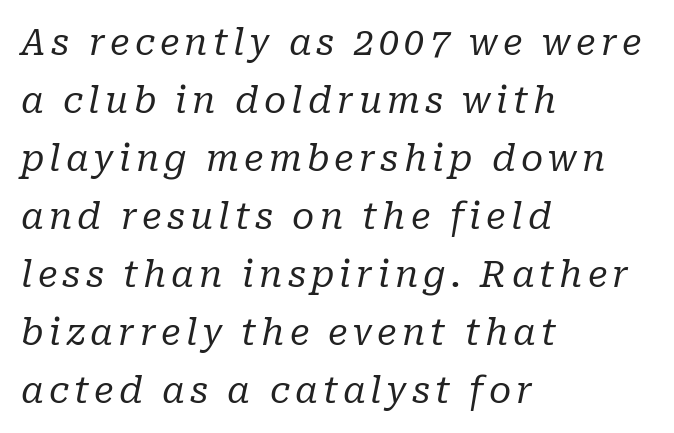
{"serif": "yes", "italic": "yes", "lean": "right", "slant_degrees": 10, "bold": "no", "weight": "regular", "width": "normal", "stroke_contrast": "low", "x_height": "medium", "monospaced": "no", "underline": "no", "align": "left", "line_spacing": "normal", "line_spacing_ratio": 1.61, "glyph_px": 36}
